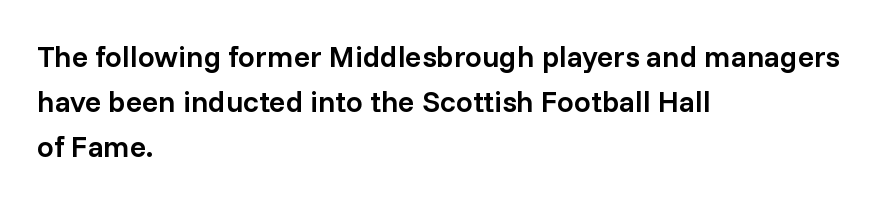
{"serif": "no", "italic": "no", "bold": "semi", "weight": "semibold", "width": "normal", "stroke_contrast": "low", "x_height": "medium", "monospaced": "no", "underline": "no", "align": "left", "line_spacing": "normal", "line_spacing_ratio": 1.5, "letter_spacing": "normal", "letter_spacing_em": 0.0, "glyph_px": 30}
